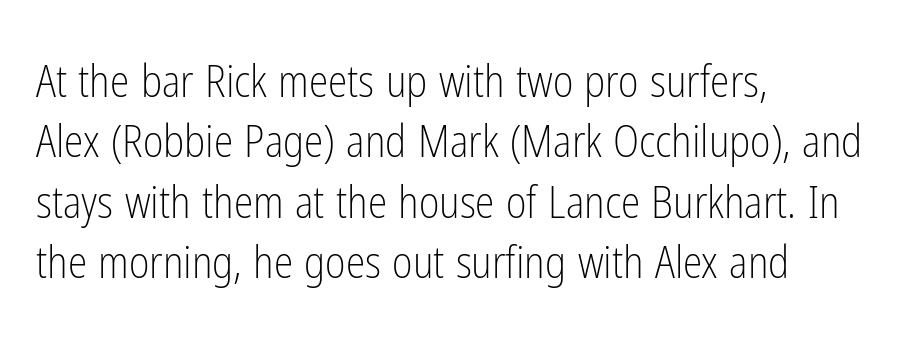
A typesetter would call this zero additional tracking. The lines sit at an ordinary, default distance from one another. These lines were composed using upright roman letters. Examine the stroke ends and you'll find no serifs. Which margin do the lines hug? The left one — the right edge is uneven. A bare baseline throughout the passage.
